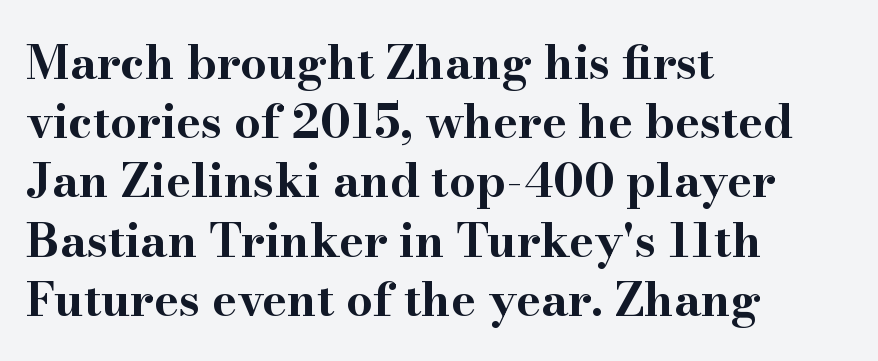
Heavy-handed strokes throughout: this text is bold. How would I describe the line gaps? Plain and ordinary. You could not count columns in this text — the font is proportionally spaced. The letters stand upright; this is a roman face.
